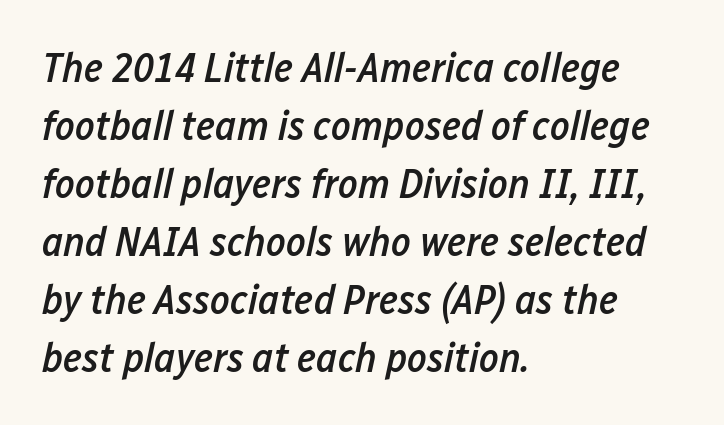
Q: Is the text bold? A: Semi-bold.
Q: Is the text italic (slanted)? A: Yes, it leans right by about 12 degrees.
Q: Is the text underlined? A: No.
Q: How is the paragraph aligned? A: Left-aligned.
Q: Is the spacing between letters normal or unusually wide? A: Normal.
Q: Is the spacing between lines tight, normal or loose? A: Normal.
Q: Width (condensed, normal, or wide)? A: Condensed.
Q: Stroke contrast? A: Low.
Q: x-height? A: Medium.
Q: Monospaced? A: No.
